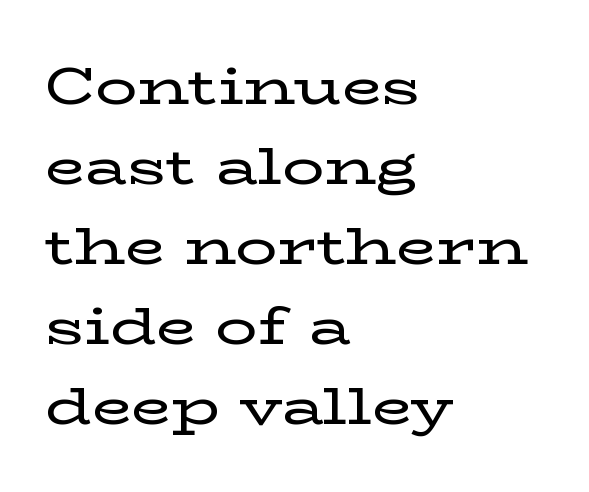
Q: Is the text italic (slanted)? A: No, it is upright.
Q: Is the typeface a serif or a sans-serif typeface? A: Serif.
Q: Is the text underlined? A: No.
Q: How is the paragraph aligned? A: Left-aligned.
Q: Is the spacing between letters normal or unusually wide? A: Normal.
Q: Is the spacing between lines tight, normal or loose? A: Normal.
Q: Width (condensed, normal, or wide)? A: Wide.
Q: Stroke contrast? A: Low.
Q: x-height? A: Medium.
Q: Monospaced? A: No.
